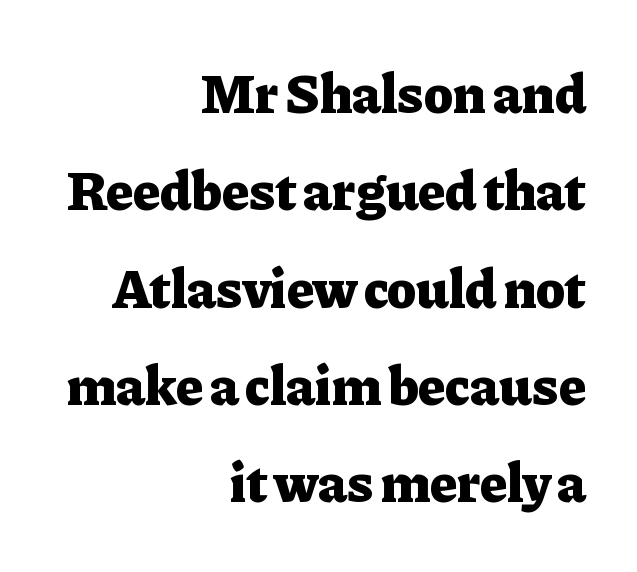
The image shows 55 px heavy serif type, upright; set right-aligned, line spacing 1.77x, normal letter spacing, not underlined; low stroke contrast and a medium x-height.
